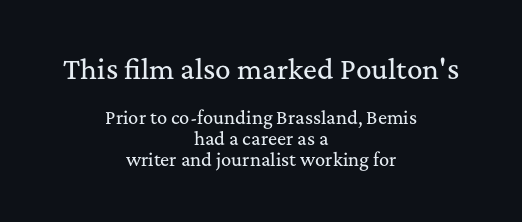
Descenders hang freely into open space. Posture: upright roman. The lines are quadded center. The passage shown begins with its larger block and ends with its smaller one. The gaps between neighbouring characters are ordinary and unremarkable. Each new line begins a customary step beneath the previous one.
